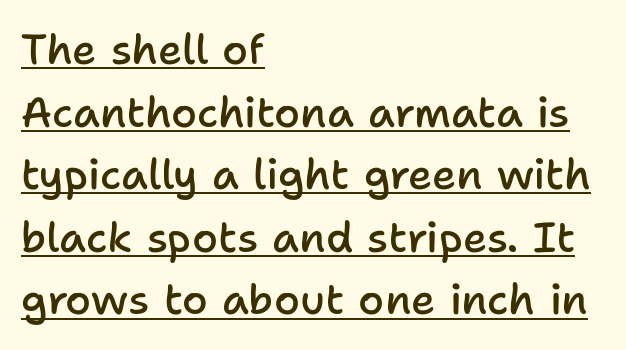
Q: Is the text bold? A: Semi-bold.
Q: Is the text italic (slanted)? A: No, it is upright.
Q: Is the typeface a serif or a sans-serif typeface? A: Sans-serif.
Q: Is the text underlined? A: Yes.
Q: How is the paragraph aligned? A: Left-aligned.
Q: Is the spacing between letters normal or unusually wide? A: Normal.
Q: Is the spacing between lines tight, normal or loose? A: Normal.
Q: Width (condensed, normal, or wide)? A: Normal.
Q: Stroke contrast? A: Low.
Q: x-height? A: Medium.
Q: Monospaced? A: No.
